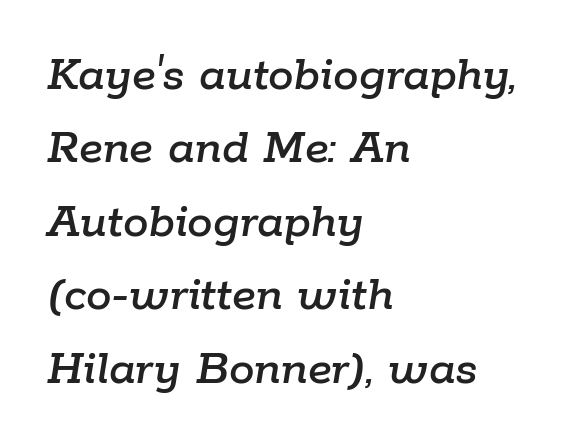
The image shows 51 px text type, italic (leaning right); set left-aligned, normal line spacing (1.44x), normal letter spacing, not underlined; low stroke contrast and a medium x-height.
